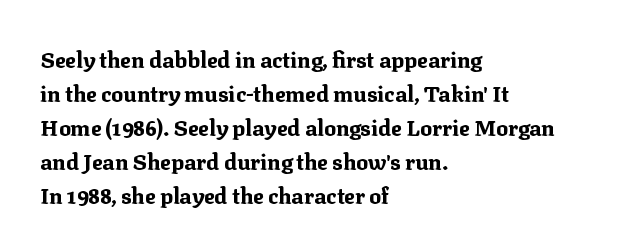
Q: Is the text bold? A: Yes.
Q: Is the text italic (slanted)? A: No, it is upright.
Q: Is the text underlined? A: No.
Q: How is the paragraph aligned? A: Left-aligned.
Q: Is the spacing between letters normal or unusually wide? A: Normal.
Q: Is the spacing between lines tight, normal or loose? A: Normal.
